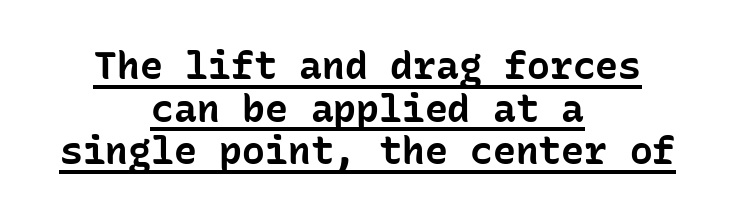
The image shows 38 px bold sans-serif type, upright, monospaced; set centered, tight line spacing (1.12x), normal letter spacing, underlined; low stroke contrast and a medium x-height.
